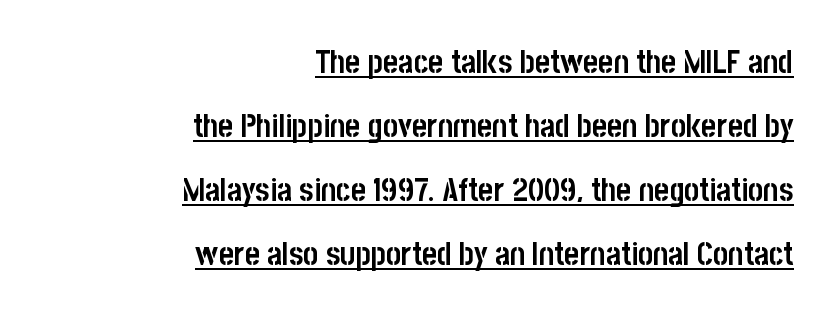
What kind of face is this? One without serifs — a sans. Casual observation: everything's shoved over to the right. This rendering features underlined lettering. The letters sit at their default tracking, neither squeezed nor spread. The lettering stays uniformly vertical, giving the passage a roman look. Summary of vertical rhythm: relaxed, with wide interline spacing.
